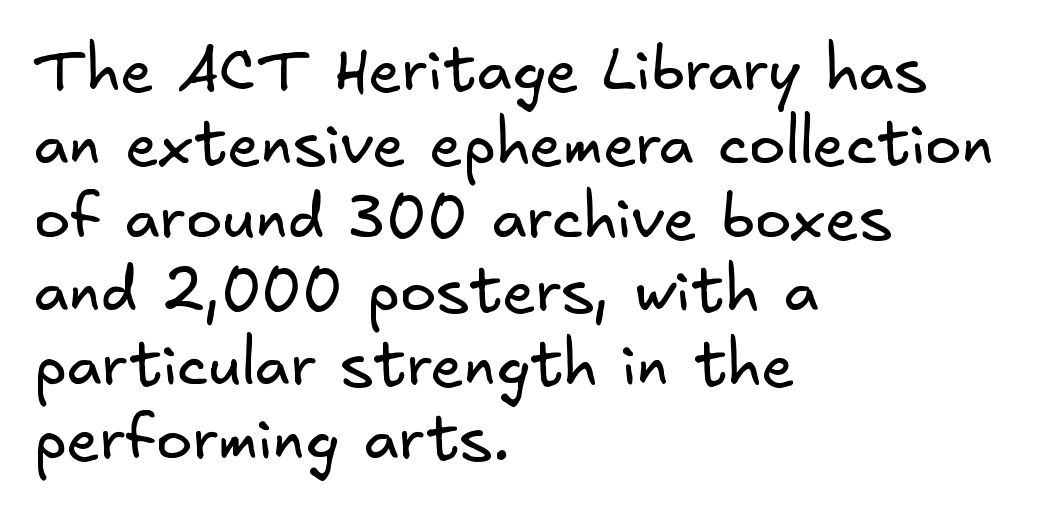
Casual observation: everything's shoved over to the left. How are the letters spaced? Ordinarily, with no added tracking. Anything drawn beneath the words? Only blank space. Think standard paragraph weight, or any step lighter than that. Nope, no serifs anywhere on these letters.
